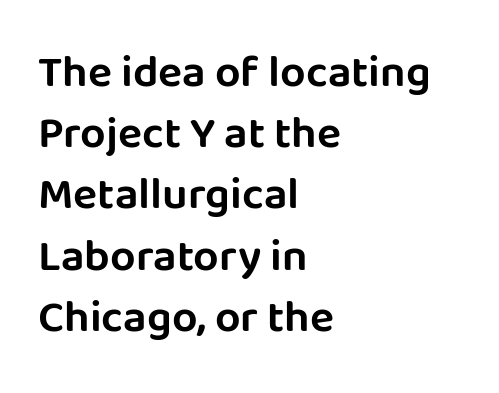
{"serif": "no", "italic": "no", "width": "normal", "stroke_contrast": "low", "x_height": "large", "monospaced": "no", "underline": "no", "align": "left", "line_spacing": "normal", "line_spacing_ratio": 1.36, "letter_spacing": "normal", "letter_spacing_em": 0.0, "glyph_px": 45}
